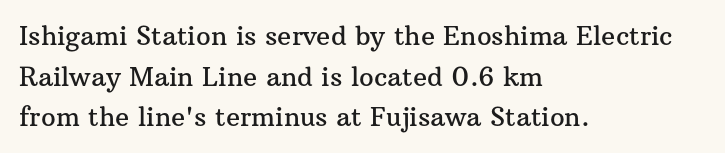
{"italic": "no", "underline": "no", "align": "left", "line_spacing": "normal", "line_spacing_ratio": 1.56, "letter_spacing": "normal", "letter_spacing_em": 0.0, "glyph_px": 26}
